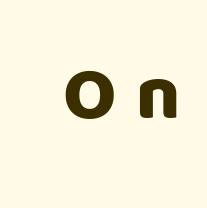
The image shows 76 px heavy sans-serif type, upright; set unusually wide letter spacing (+0.25 em), not underlined; low stroke contrast and a large x-height.
